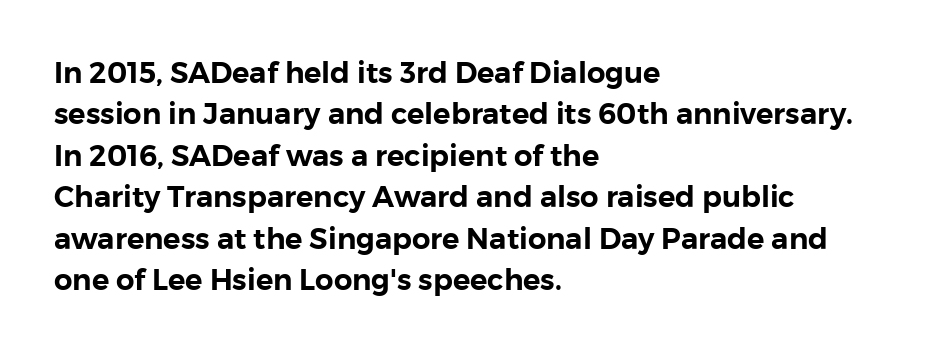
{"serif": "no", "italic": "no", "width": "normal", "stroke_contrast": "low", "x_height": "medium", "monospaced": "no", "underline": "no", "align": "left", "line_spacing": "normal", "line_spacing_ratio": 1.43, "letter_spacing": "normal", "letter_spacing_em": 0.0, "glyph_px": 29}
